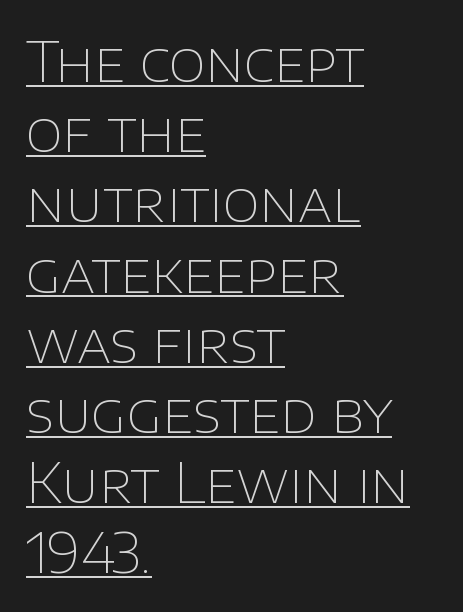
{"serif": "no", "italic": "no", "bold": "no", "weight": "thin", "width": "normal", "stroke_contrast": "low", "x_height": "large", "monospaced": "no", "underline": "yes", "align": "left", "line_spacing": "normal", "line_spacing_ratio": 1.3, "letter_spacing": "normal", "letter_spacing_em": 0.0, "glyph_px": 54}
